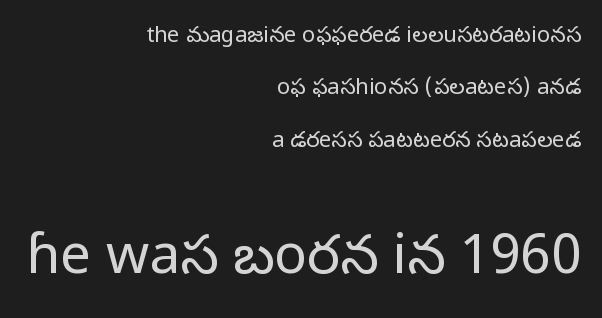
The font sits on the lighter half of the weight spectrum, regular included. Note the varied advance widths — an 'i' is clearly narrower than an 'm'. Unlike italic type, these characters show no tilt at all. Is the lower block the larger one? Yes — the lower block carries the bigger type.
